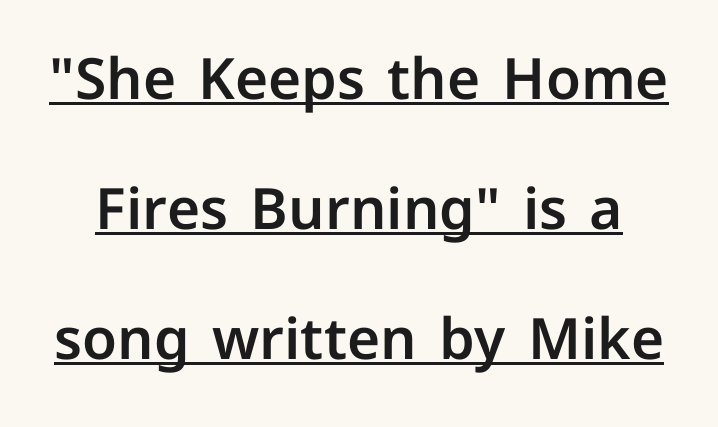
Serif or sans? Sans — the stroke terminals are bare. The rendering uses a large line-height, opening up the rows. Does a line run under the words? Yes, clearly. This is the regular roman posture of the typeface. This sample has the flowing, uneven cadence of proportional lettering.
